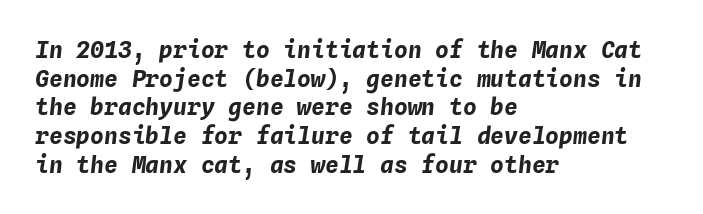
The space directly below the letters is spotless. The lines in this sample share a left origin and differ only in where they stop. Designer's note — italics engaged. How are the letters spaced? Ordinarily, with no added tracking. These lines carry a lot of weight — the face is fully bold.
